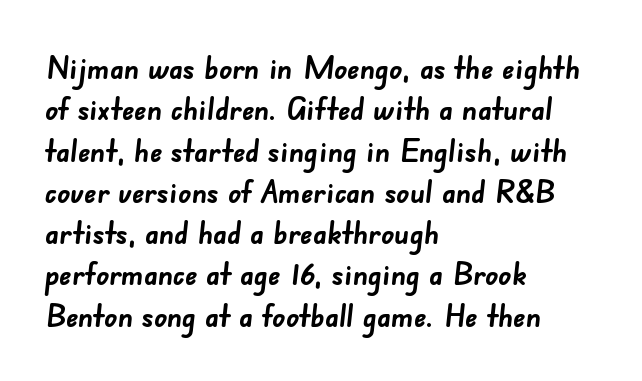
{"serif": "no", "bold": "yes", "weight": "semibold", "width": "normal", "stroke_contrast": "low", "x_height": "small", "monospaced": "no", "underline": "no", "align": "left", "line_spacing": "normal", "line_spacing_ratio": 1.29, "letter_spacing": "normal", "letter_spacing_em": 0.0, "glyph_px": 32}
